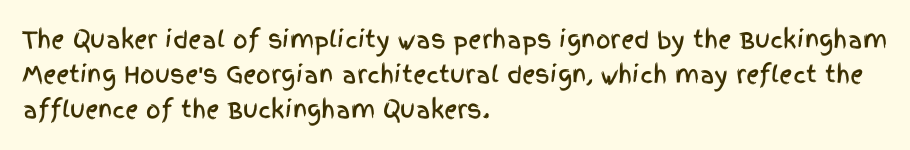
{"italic": "no", "underline": "no", "align": "left", "line_spacing": "normal", "line_spacing_ratio": 1.53, "letter_spacing": "normal", "letter_spacing_em": 0.0, "glyph_px": 23}
